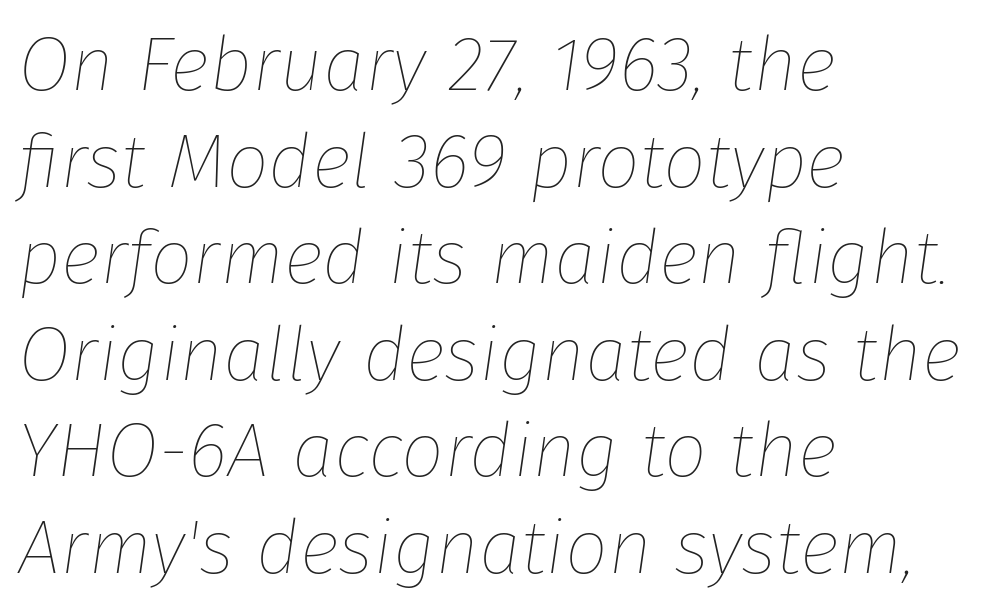
The image shows 76 px thin type, italic (leaning right); set left-aligned, normal line spacing (1.27x), normal letter spacing, not underlined; low stroke contrast and a medium x-height.
